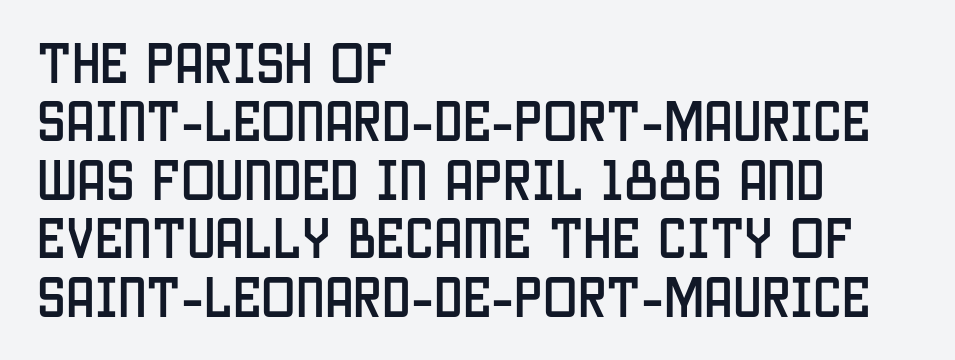
The image shows 46 px condensed sans-serif type, upright; set left-aligned, normal line spacing (1.27x), normal letter spacing, not underlined; low stroke contrast and a large x-height.
